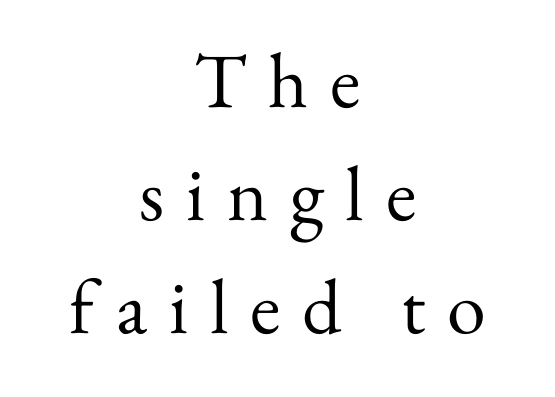
The rendering uses natural spacing where letterforms have individual widths. No word sits above an underline. The glyphs in this specimen are seriffed. Tall strokes in this sample are plumb rather than angled. The characters are drawn with everyday or finer stroke widths.
